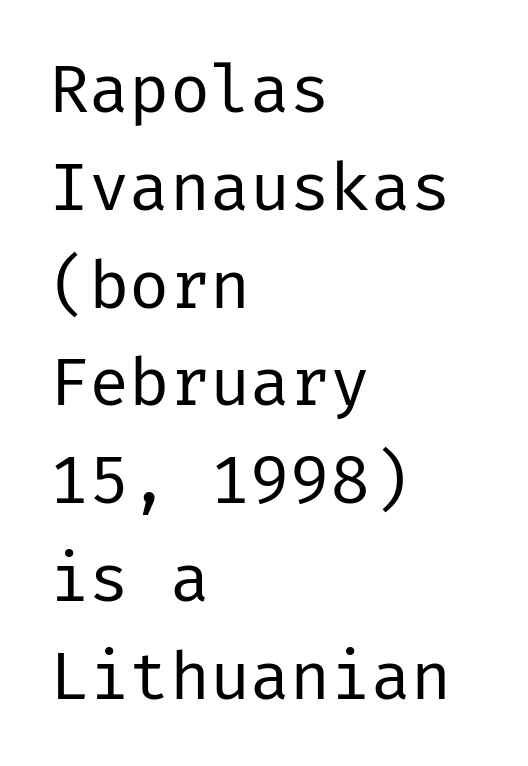
{"serif": "no", "italic": "no", "bold": "no", "weight": "regular", "width": "normal", "stroke_contrast": "low", "x_height": "medium", "underline": "no", "align": "left", "line_spacing": "normal", "line_spacing_ratio": 1.46, "letter_spacing": "normal", "letter_spacing_em": 0.0, "glyph_px": 67}
